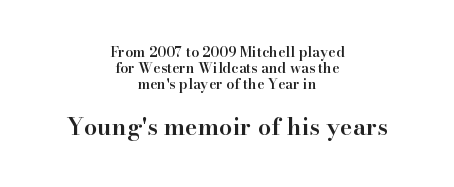
The image shows 24 px text type, upright; set centered, tight line spacing (1.15x), normal letter spacing, not underlined; the second (bottom) block is 1.71x larger.
